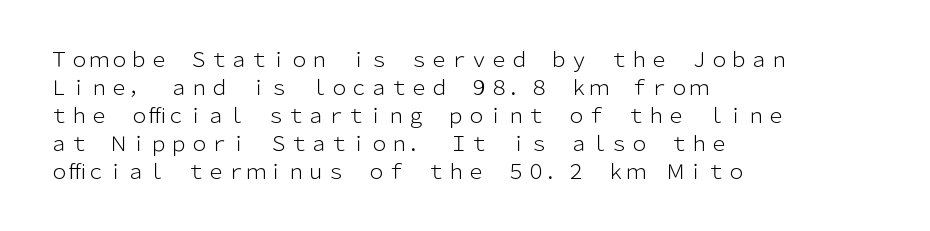
{"italic": "no", "bold": "no", "underline": "no", "align": "left", "line_spacing": "normal", "line_spacing_ratio": 1.4, "letter_spacing": "normal", "letter_spacing_em": 0.0, "glyph_px": 20}
